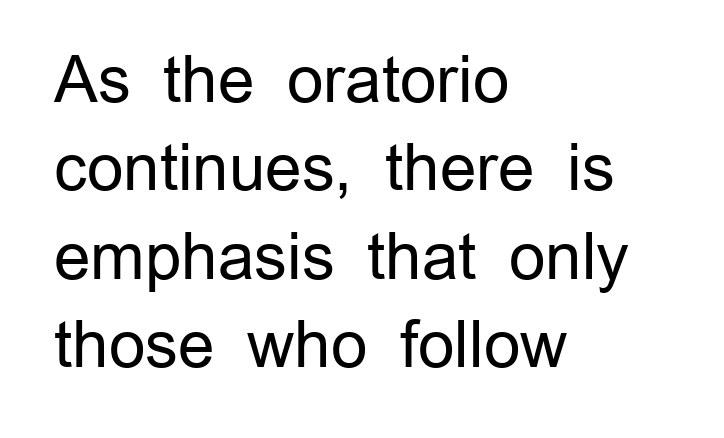
Q: Is the text bold? A: No.
Q: Is the text italic (slanted)? A: No, it is upright.
Q: Is the typeface a serif or a sans-serif typeface? A: Sans-serif.
Q: Is the text underlined? A: No.
Q: How is the paragraph aligned? A: Left-aligned.
Q: Is the spacing between letters normal or unusually wide? A: Normal.
Q: Is the spacing between lines tight, normal or loose? A: Normal.
Q: Width (condensed, normal, or wide)? A: Normal.
Q: Stroke contrast? A: Low.
Q: x-height? A: Medium.
Q: Monospaced? A: No.
